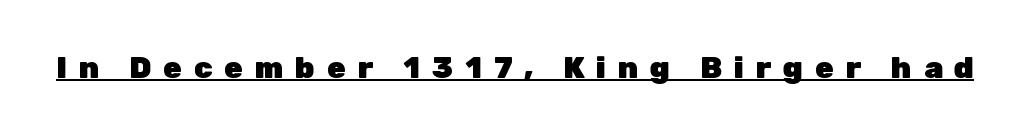
The image shows 30 px heavy sans-serif type, upright; set unusually wide letter spacing (+0.4 em), underlined; low stroke contrast and a medium x-height.
